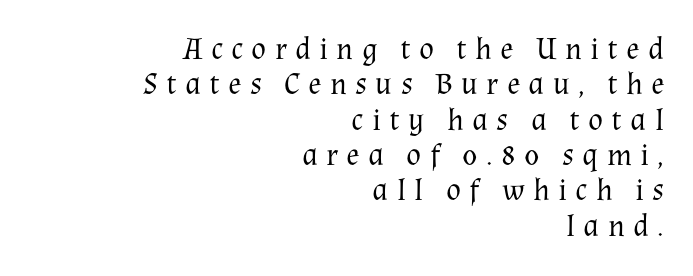
{"serif": "yes", "italic": "no", "bold": "no", "weight": "regular", "width": "normal", "stroke_contrast": "medium", "x_height": "medium", "monospaced": "no", "underline": "no", "align": "right", "line_spacing": "tight", "line_spacing_ratio": 1.14, "letter_spacing": "wide", "letter_spacing_em": 0.27, "glyph_px": 31}
